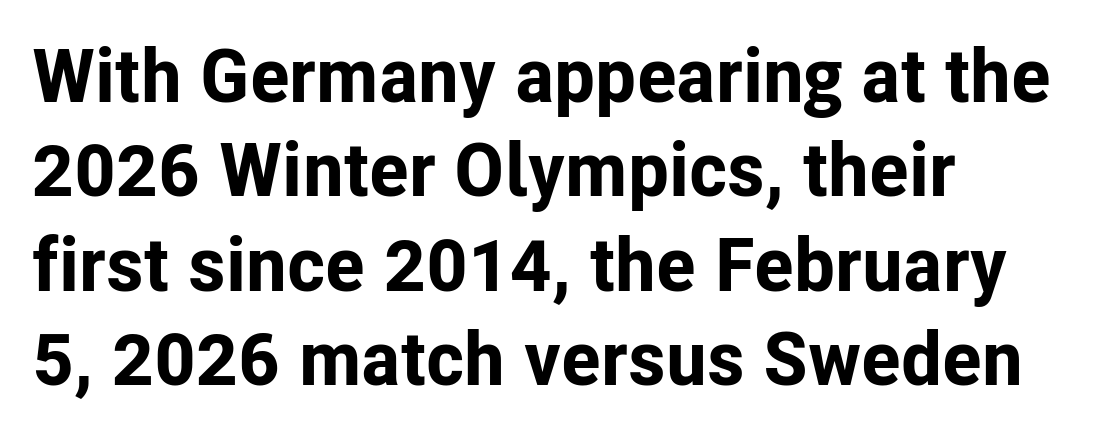
Q: Is the text bold? A: Yes.
Q: Is the text italic (slanted)? A: No, it is upright.
Q: Is the typeface a serif or a sans-serif typeface? A: Sans-serif.
Q: Is the text underlined? A: No.
Q: How is the paragraph aligned? A: Left-aligned.
Q: Is the spacing between letters normal or unusually wide? A: Normal.
Q: Is the spacing between lines tight, normal or loose? A: Normal.
Q: Width (condensed, normal, or wide)? A: Normal.
Q: Stroke contrast? A: Low.
Q: x-height? A: Medium.
Q: Monospaced? A: No.
